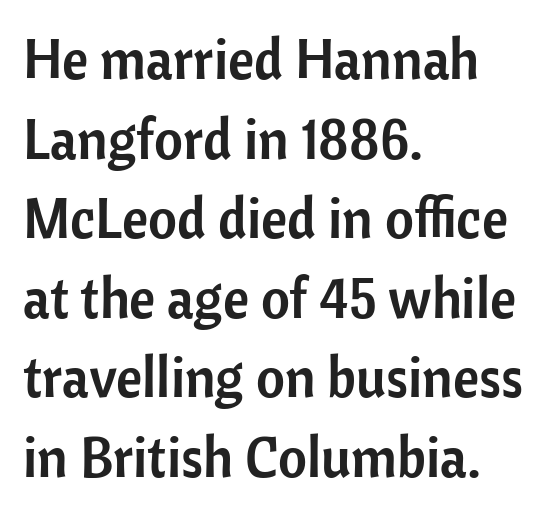
The image shows 56 px sans-serif type, upright; set left-aligned, normal line spacing (1.42x), normal letter spacing, not underlined; low stroke contrast and a medium x-height.
